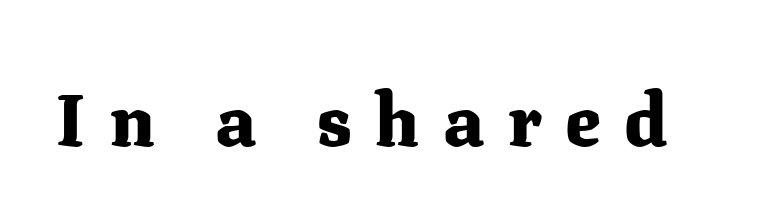
The image shows 73 px heavy serif type, upright; set unusually wide letter spacing (+0.32 em), not underlined; medium stroke contrast and a medium x-height.
